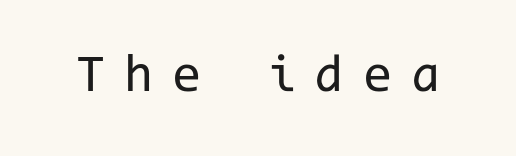
{"serif": "no", "italic": "no", "bold": "no", "weight": "regular", "width": "normal", "stroke_contrast": "low", "x_height": "medium", "monospaced": "yes", "underline": "no", "letter_spacing": "wide", "letter_spacing_em": 0.36, "glyph_px": 53}
